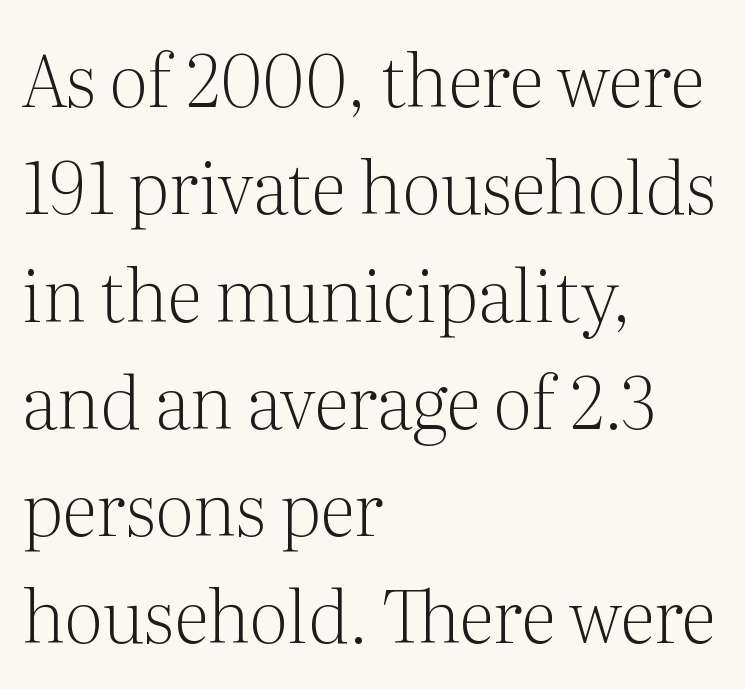
Q: Is the text bold? A: No.
Q: Is the text italic (slanted)? A: No, it is upright.
Q: Is the typeface a serif or a sans-serif typeface? A: Serif.
Q: Is the text underlined? A: No.
Q: How is the paragraph aligned? A: Left-aligned.
Q: Is the spacing between letters normal or unusually wide? A: Normal.
Q: Is the spacing between lines tight, normal or loose? A: Normal.
Q: Width (condensed, normal, or wide)? A: Normal.
Q: Stroke contrast? A: Medium.
Q: x-height? A: Medium.
Q: Monospaced? A: No.
